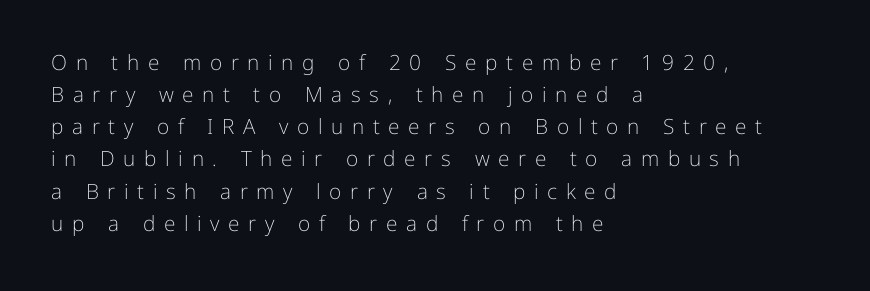
Letter spacing: wide. The passage shown is not underscored anywhere. Weight class: somewhere from thin through regular. Rendered with straight, roman letterforms. One-word summary of the alignment: left. Does the leading feel generous? No, just average.
